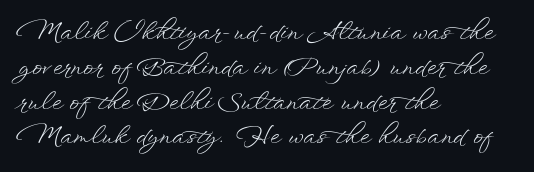
The image shows 24 px text type; set left-aligned, normal line spacing (1.45x), normal letter spacing, not underlined.
